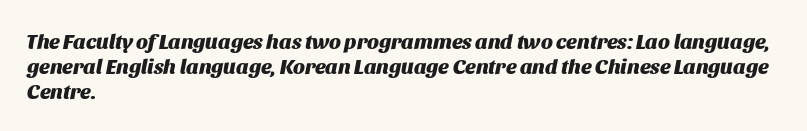
There is no visible air inserted between adjacent glyphs. The space beneath each line is pristine and unruled. Alignment: flush left. What weight is shown? A full bold with thick strokes.
